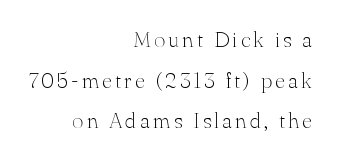
{"italic": "no", "bold": "no", "underline": "no", "align": "right", "line_spacing_ratio": 1.85, "glyph_px": 22}
